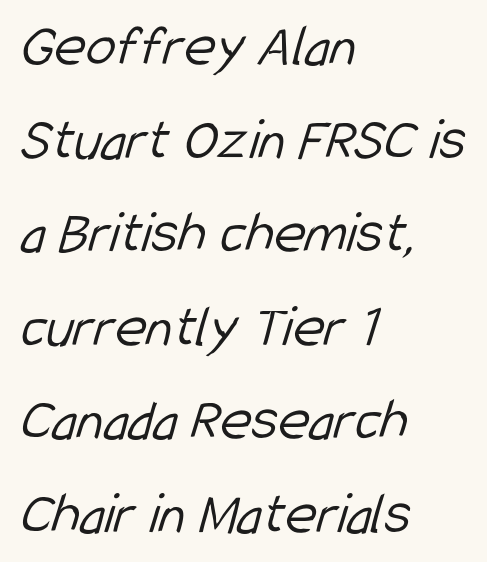
The image shows 60 px light, condensed sans-serif type; set left-aligned, normal line spacing (1.56x), normal letter spacing, not underlined; low stroke contrast and a medium x-height.
